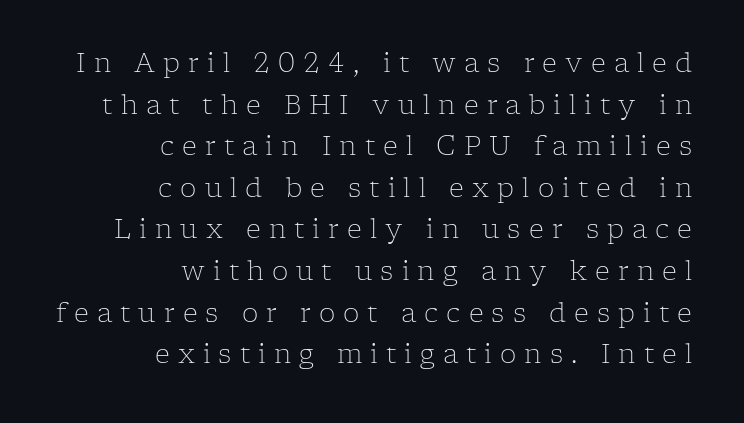
There is plenty of visible air inserted between adjacent glyphs. You can tell it's not italic because the verticals are truly vertical. Leading matches the norm, producing a regular column. Bold? No — there's no thickening of the strokes. The strip under each line holds only bare page. The paragraph has a hard right edge and a soft left edge.
